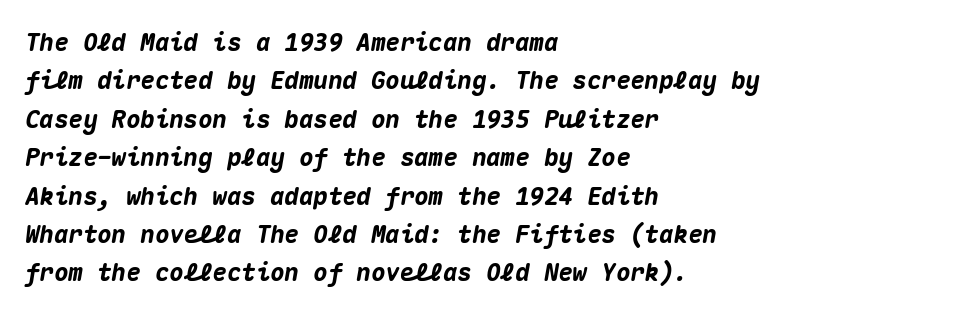
One glance says typical: line gaps are just what's usual. The words here are not underlined. Each line starts at the same left margin while the right side varies. Posture: slanted.
